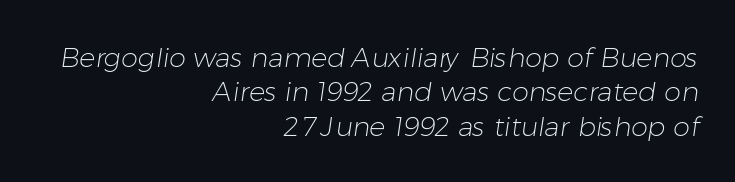
The passage shown has conventional tracking throughout. Each stroke keeps to a modest, everyday thickness or less. The lines sit at an ordinary, default distance from one another. Quick note: underline off. Line endings align vertically; line beginnings do not.
